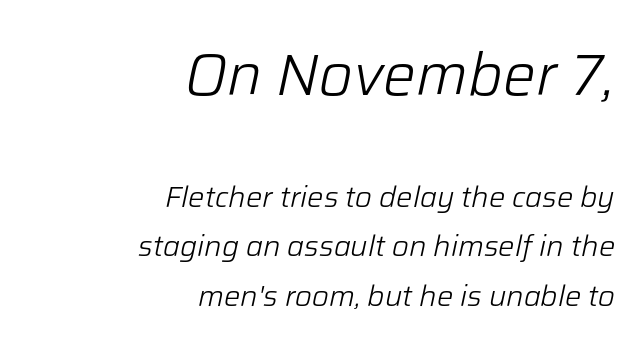
{"italic": "yes", "lean": "right", "slant_degrees": 12, "bold": "no", "weight": "light", "width": "normal", "stroke_contrast": "low", "x_height": "medium", "monospaced": "no", "underline": "no", "align": "right", "line_spacing": "normal", "line_spacing_ratio": 1.7, "letter_spacing": "normal", "letter_spacing_em": 0.0, "larger_block": "first", "size_ratio": 2.0, "glyph_px": 58}
